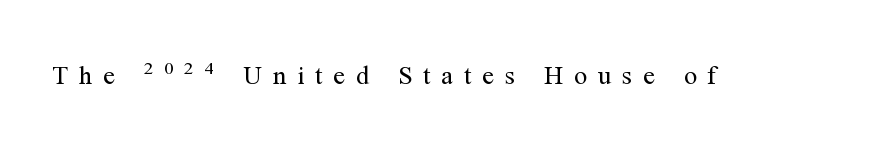
{"italic": "no", "bold": "no", "underline": "no", "letter_spacing": "wide", "letter_spacing_em": 0.42, "glyph_px": 26}
